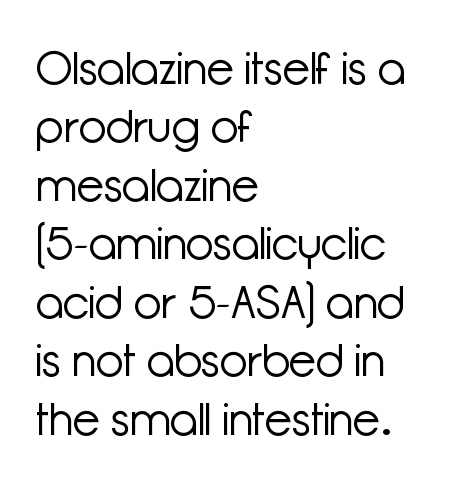
No chunkiness to these letters — they're not bold. Compared with typical body copy, the letter spacing here is the same. Descender tails drop into unmarked territory. Compared with typical paragraphs, the rows here are spaced about the same.
